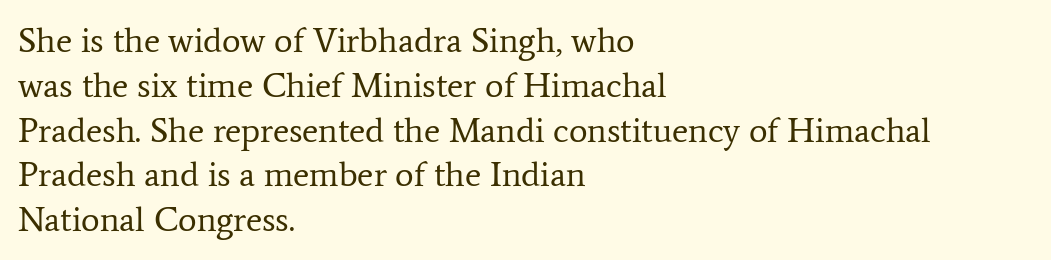
{"serif": "yes", "italic": "no", "bold": "no", "weight": "regular", "width": "normal", "stroke_contrast": "low", "x_height": "medium", "monospaced": "no", "underline": "no", "align": "left", "line_spacing": "normal", "line_spacing_ratio": 1.28, "letter_spacing": "normal", "letter_spacing_em": 0.0, "glyph_px": 35}
